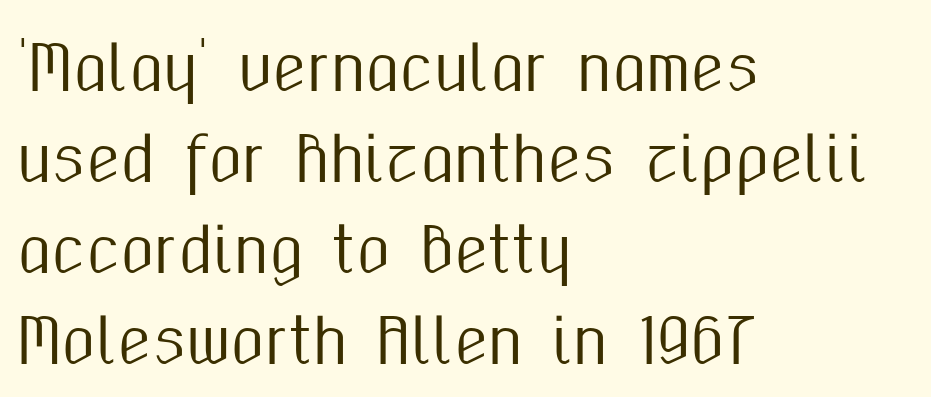
{"serif": "no", "italic": "no", "width": "condensed", "stroke_contrast": "medium", "x_height": "medium", "monospaced": "no", "underline": "no", "align": "left", "line_spacing": "normal", "line_spacing_ratio": 1.49, "letter_spacing": "normal", "letter_spacing_em": 0.0, "glyph_px": 61}
